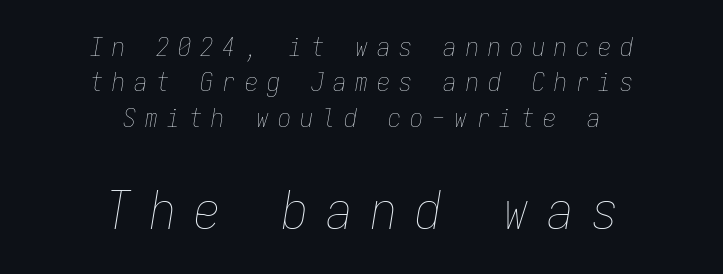
{"italic": "yes", "lean": "right", "slant_degrees": 9, "bold": "no", "weight": "thin", "width": "condensed", "stroke_contrast": "low", "x_height": "medium", "monospaced": "yes", "underline": "no", "align": "center", "line_spacing": "normal", "line_spacing_ratio": 1.36, "letter_spacing": "wide", "letter_spacing_em": 0.35, "larger_block": "second", "size_ratio": 2.0, "glyph_px": 52}
